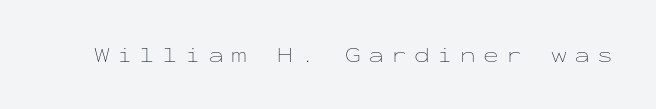
{"italic": "no", "bold": "no", "underline": "no", "letter_spacing": "wide", "letter_spacing_em": 0.34, "glyph_px": 21}
